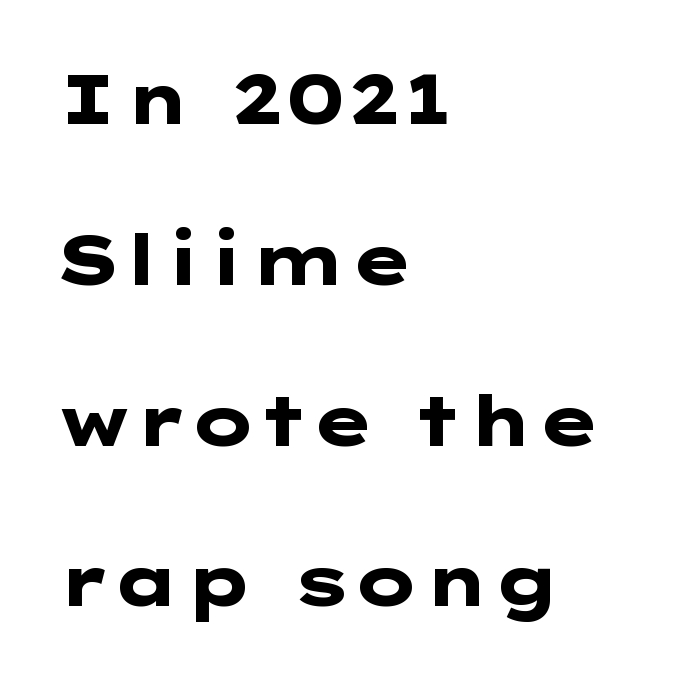
The image shows 69 px heavy, wide sans-serif type, upright; set left-aligned, loose line spacing (2.33x), normal letter spacing, not underlined; low stroke contrast and a medium x-height.
